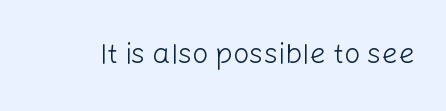
The image shows 29 px light sans-serif type, upright; set normal letter spacing, not underlined; low stroke contrast and a medium x-height.
